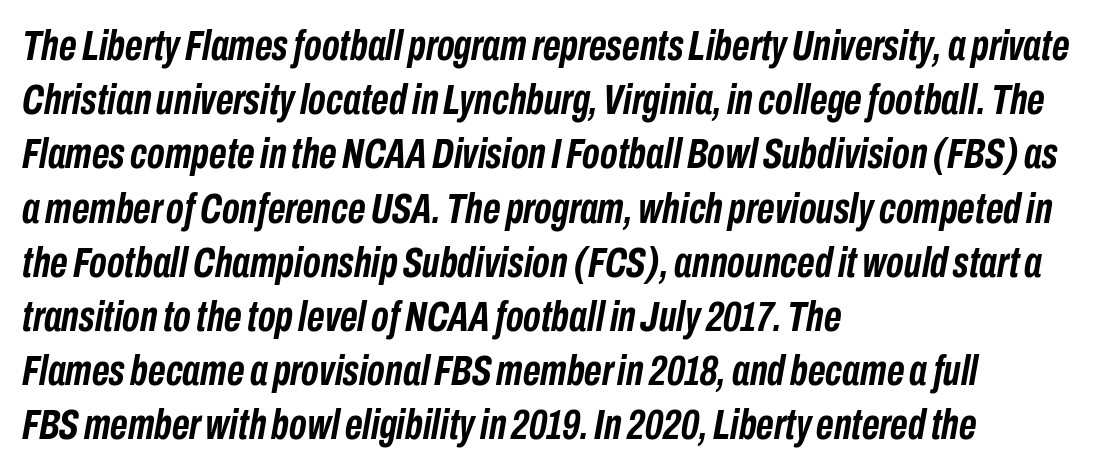
{"italic": "yes", "lean": "right", "slant_degrees": 10, "bold": "yes", "weight": "semibold", "width": "condensed", "stroke_contrast": "low", "x_height": "medium", "monospaced": "no", "underline": "no", "align": "left", "line_spacing": "normal", "line_spacing_ratio": 1.26, "letter_spacing": "normal", "letter_spacing_em": 0.0, "glyph_px": 43}
